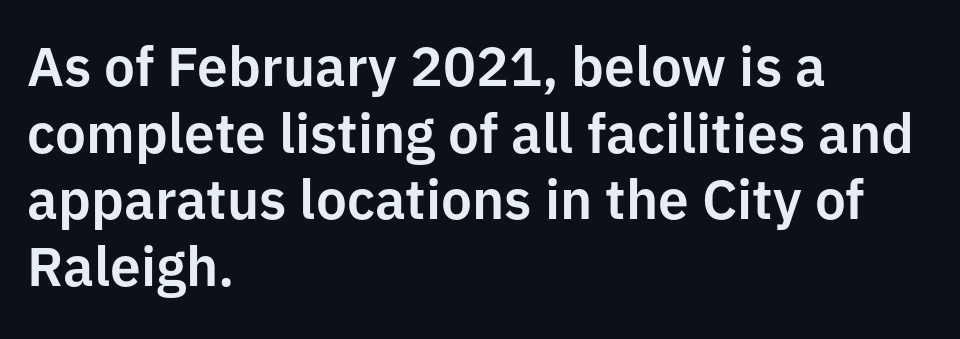
Q: Is the text italic (slanted)? A: No, it is upright.
Q: Is the typeface a serif or a sans-serif typeface? A: Sans-serif.
Q: Is the text underlined? A: No.
Q: How is the paragraph aligned? A: Left-aligned.
Q: Is the spacing between letters normal or unusually wide? A: Normal.
Q: Width (condensed, normal, or wide)? A: Normal.
Q: Stroke contrast? A: Low.
Q: x-height? A: Medium.
Q: Monospaced? A: No.
